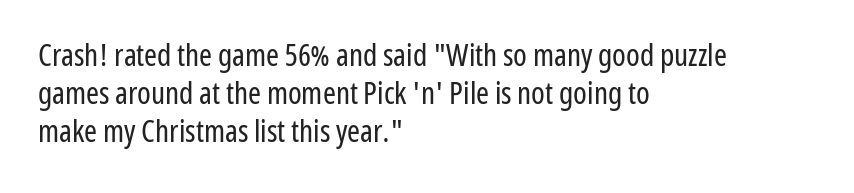
The image shows 31 px regular-weight, condensed sans-serif type, upright; set left-aligned, line spacing 1.22x, normal letter spacing, not underlined; low stroke contrast and a medium x-height.
